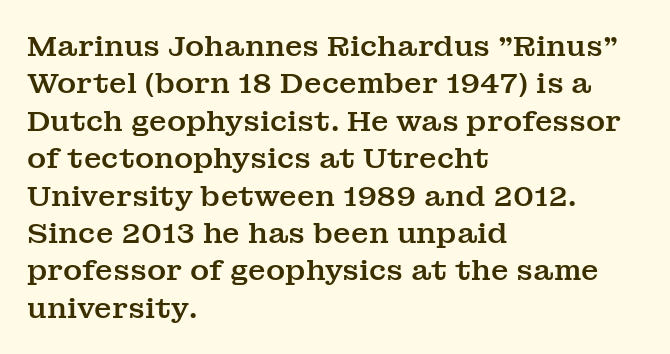
No word sits above an underline. If you drew a ruler down the left edge, every line would touch it. Here the designer chose a conventional face with non-uniform glyph widths. The characters display serif detailing at their extremities. This sample uses plain, unmodified letter spacing. Tall strokes in this sample are plumb rather than angled.
